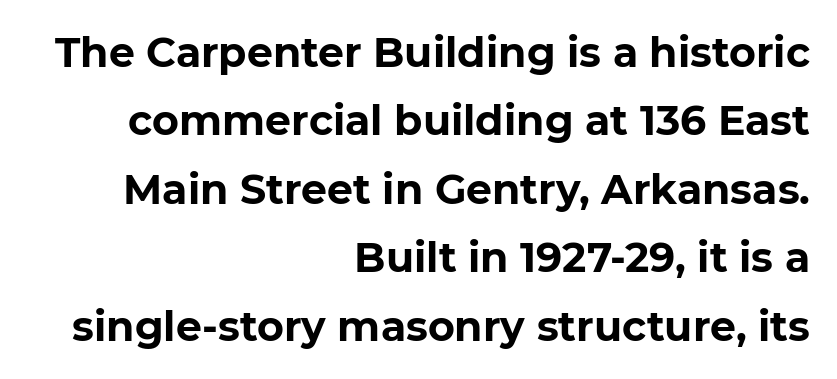
{"serif": "no", "italic": "no", "bold": "yes", "weight": "bold", "width": "normal", "stroke_contrast": "low", "x_height": "medium", "monospaced": "no", "underline": "no", "align": "right", "line_spacing": "normal", "line_spacing_ratio": 1.67, "letter_spacing": "normal", "letter_spacing_em": 0.0, "glyph_px": 41}
